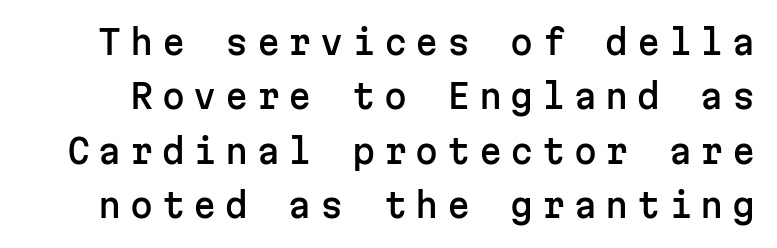
{"serif": "no", "italic": "no", "width": "normal", "stroke_contrast": "low", "x_height": "medium", "monospaced": "yes", "underline": "no", "line_spacing": "normal", "line_spacing_ratio": 1.65, "letter_spacing": "wide", "letter_spacing_em": 0.26, "glyph_px": 33}
